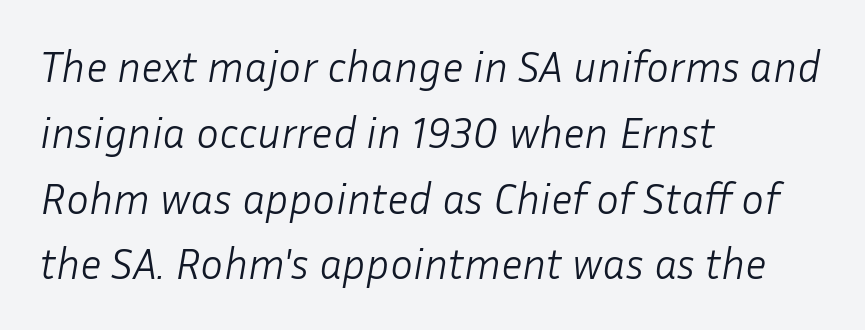
{"italic": "yes", "lean": "right", "slant_degrees": 10, "bold": "no", "weight": "light", "width": "normal", "stroke_contrast": "low", "x_height": "medium", "monospaced": "no", "underline": "no", "align": "left", "line_spacing": "normal", "line_spacing_ratio": 1.53, "letter_spacing": "normal", "letter_spacing_em": 0.0, "glyph_px": 43}
